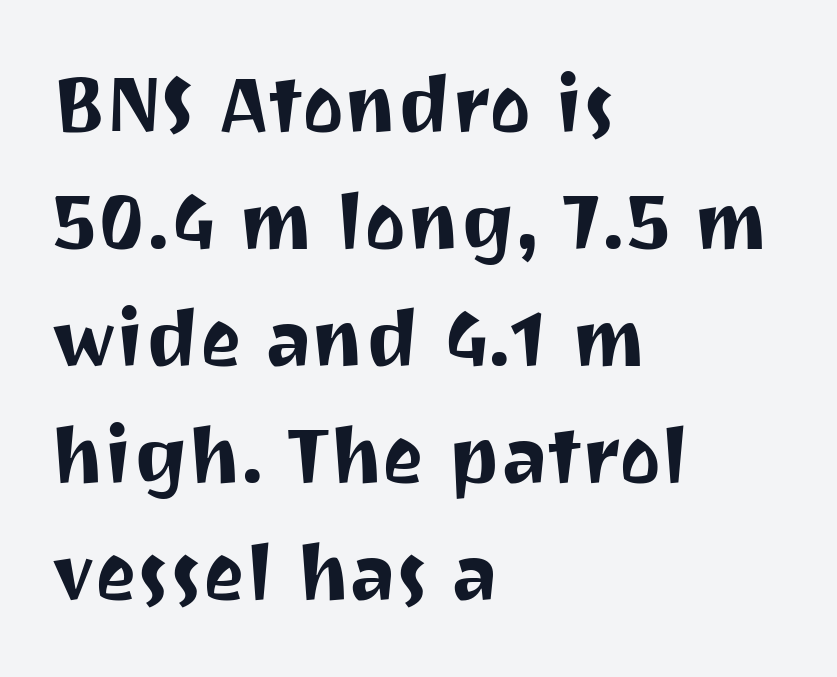
{"serif": "no", "italic": "no", "width": "normal", "stroke_contrast": "medium", "x_height": "medium", "monospaced": "no", "underline": "no", "align": "left", "line_spacing": "normal", "line_spacing_ratio": 1.48, "letter_spacing": "normal", "letter_spacing_em": 0.0, "glyph_px": 79}
